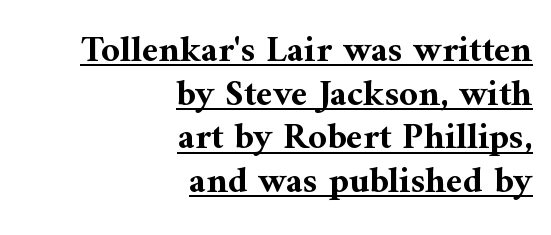
{"serif": "yes", "italic": "no", "bold": "yes", "weight": "bold", "width": "normal", "stroke_contrast": "medium", "x_height": "medium", "monospaced": "no", "underline": "yes", "align": "right", "line_spacing_ratio": 1.18, "letter_spacing": "normal", "letter_spacing_em": 0.0, "glyph_px": 37}
